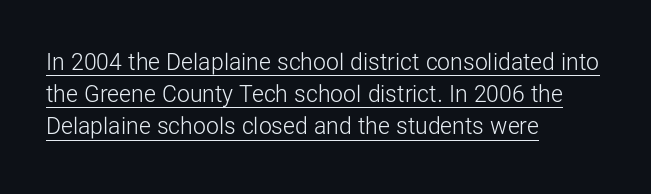
The image shows 23 px text type, upright; set left-aligned, normal line spacing (1.4x), normal letter spacing, underlined.
